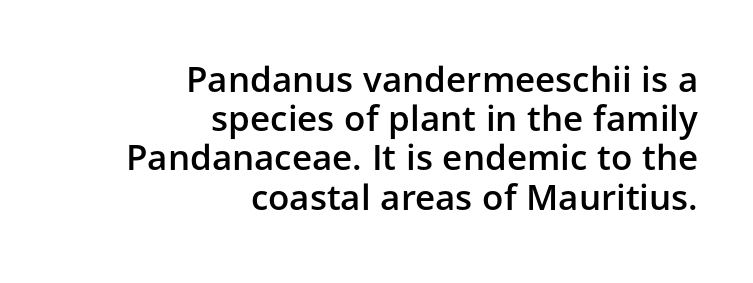
Glance below the letters and you will spot only blank space. Serif or sans? Sans — the stroke terminals are bare. The passage shown has conventional tracking throughout. Visually the block forms a straight wall on the right and a jagged coastline on the left. The axis of the letterforms is exactly vertical. The strokes are fattened partway — semibold, not bold.
